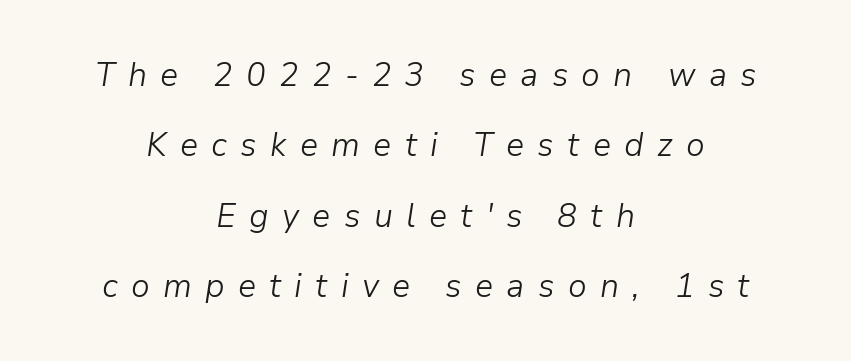
Decoration check: the copy has no underline. Vertically, the passage feels expansive, rows floating well apart. Is the type slanted? Yes — the strokes lean at a clear angle. The letters advance in unequal steps, a hallmark of proportional type.
